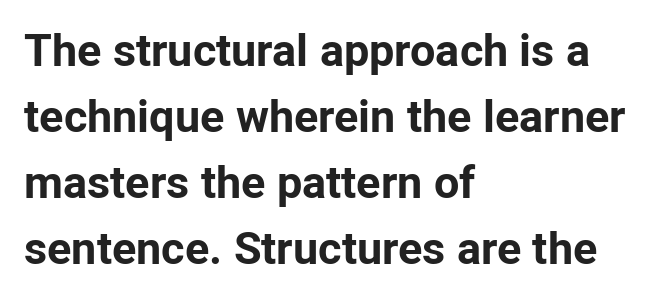
The glyphs in this specimen are sans serif. Is this a fixed-width face? No — the glyphs have proportional, varying widths. These lines sit exactly where default settings would place them. Check under the words: just untouched page.
